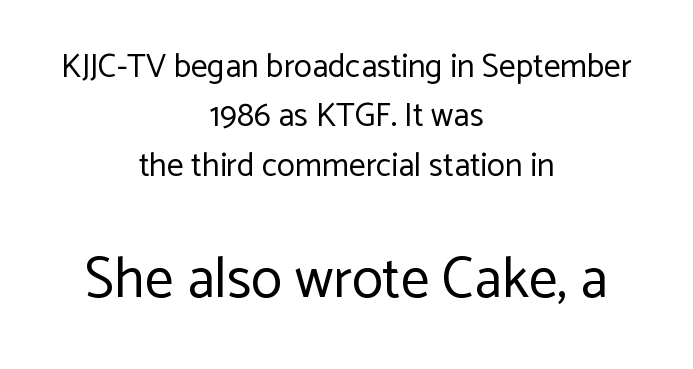
Is this a fixed-width face? No — the glyphs have proportional, varying widths. One-word summary of the alignment: center. A typesetter would call this zero additional tracking. This sample keeps an unexceptional amount of space between lines.
